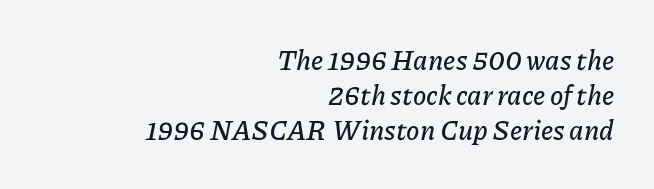
The image shows 27 px text type, italic (leaning right); set right-aligned, normal line spacing (1.29x), normal letter spacing, not underlined.
